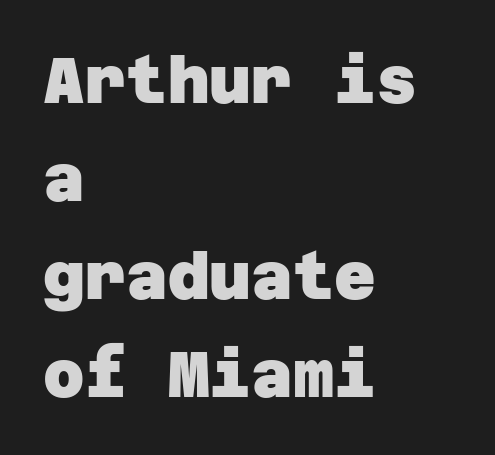
This rendering employs a face without finishing strokes, i.e., a sans-serif. Descender tails drop into unmarked territory. Nothing unusual about the tracking: characters are spaced as the font intends. Short and long lines alike share a common starting point at left.
